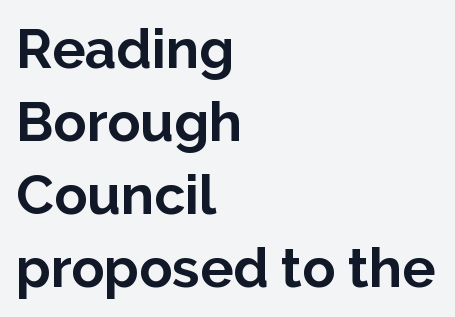
Glance below the letters and you will spot only blank space. Characters follow at the spacing the type designer built in. Character widths vary here, with narrow letters taking less room than wide ones. Rendered with straight, roman letterforms. Examine the stroke ends and you'll find no serifs.
